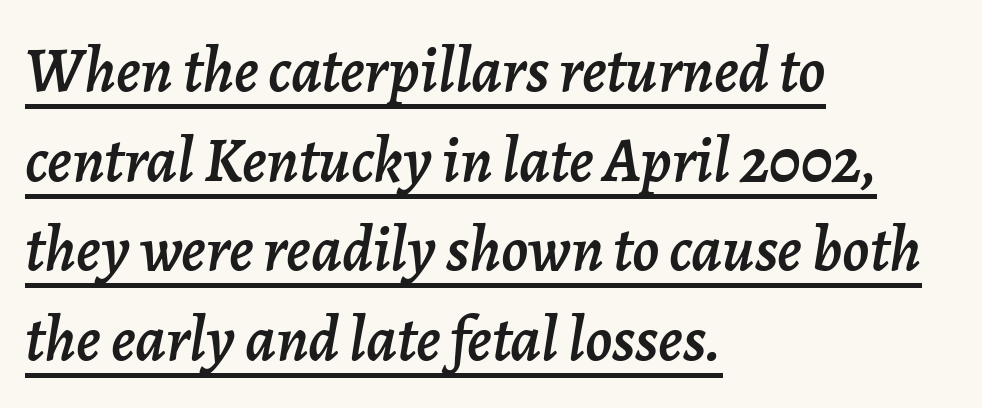
Quick note: interline space is typical. The face used here has a pronounced slope to its letters. Is this a fixed-width face? No — the glyphs have proportional, varying widths. Underline: present. The gaps between neighbouring characters are ordinary and unremarkable. This rendering uses left alignment, leaving the right contour irregular.
